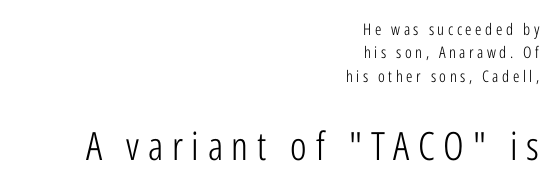
{"serif": "no", "italic": "no", "bold": "no", "weight": "light", "width": "condensed", "stroke_contrast": "low", "x_height": "medium", "monospaced": "no", "underline": "no", "align": "right", "line_spacing": "normal", "line_spacing_ratio": 1.46, "letter_spacing": "wide", "letter_spacing_em": 0.22, "larger_block": "second", "size_ratio": 2.44, "glyph_px": 39}
